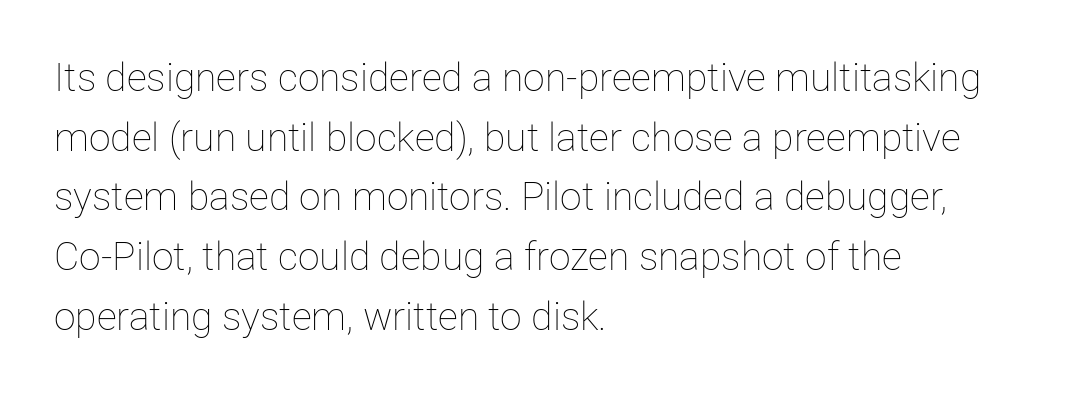
{"italic": "no", "bold": "no", "weight": "thin", "width": "normal", "stroke_contrast": "low", "x_height": "medium", "monospaced": "no", "underline": "no", "align": "left", "line_spacing": "normal", "line_spacing_ratio": 1.53, "letter_spacing": "normal", "letter_spacing_em": 0.0, "glyph_px": 39}
